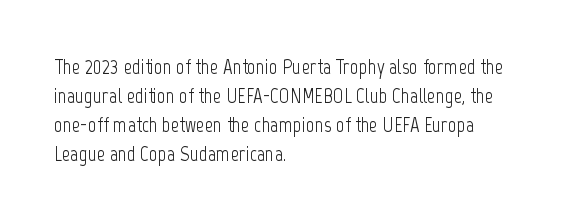
{"italic": "no", "bold": "no", "underline": "no", "align": "left", "line_spacing": "normal", "line_spacing_ratio": 1.38, "letter_spacing": "normal", "letter_spacing_em": 0.0, "glyph_px": 21}
